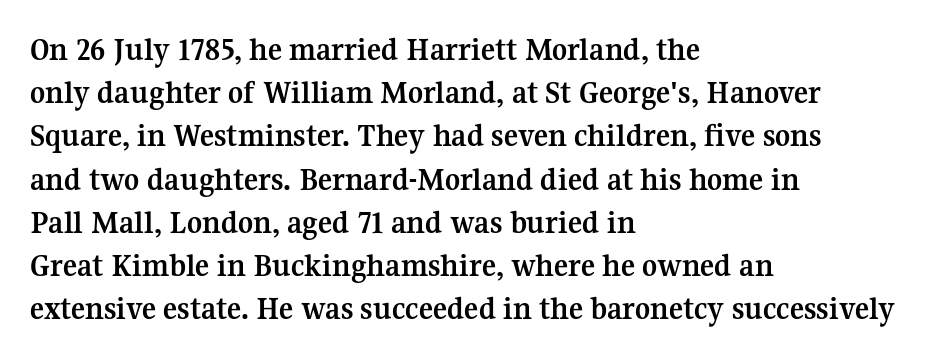
The letterforms sit shoulder to shoulder at normal distance. Check under the words: just untouched page. Note the varied advance widths — an 'i' is clearly narrower than an 'm'. Notice how descenders clear the ascenders below comfortably — that's standard leading. Caption: bold face, heavy strokes. Is the block centered? No — it sits flush against the left margin.
